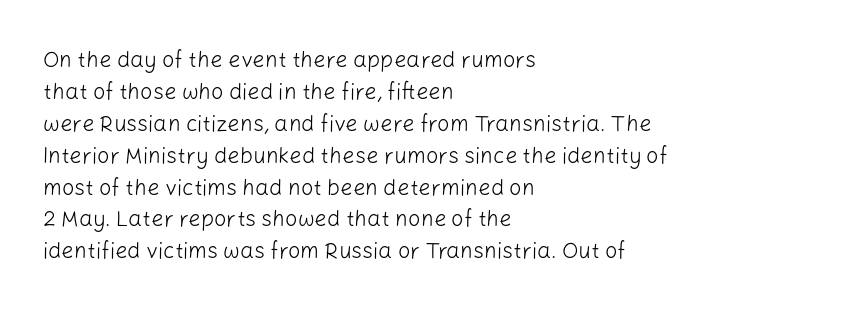
{"italic": "no", "bold": "no", "underline": "no", "align": "left", "line_spacing": "normal", "line_spacing_ratio": 1.45, "letter_spacing": "normal", "letter_spacing_em": 0.0, "glyph_px": 22}
